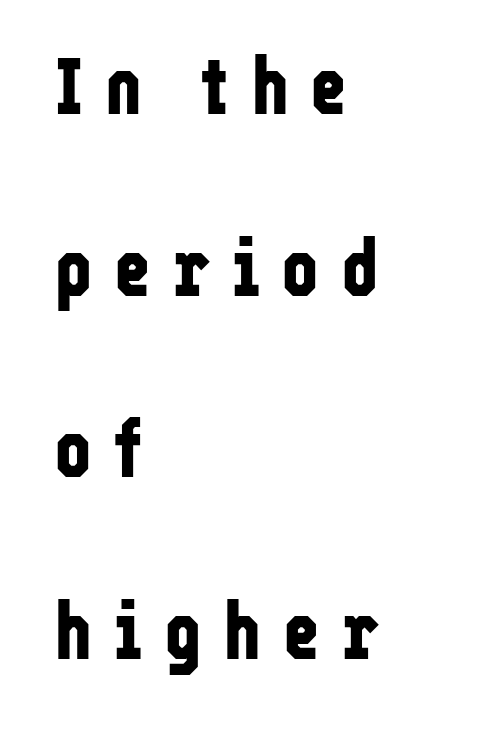
Q: Is the text bold? A: Yes.
Q: Is the text italic (slanted)? A: No, it is upright.
Q: Is the typeface a serif or a sans-serif typeface? A: Sans-serif.
Q: Is the text underlined? A: No.
Q: How is the paragraph aligned? A: Left-aligned.
Q: Is the spacing between letters normal or unusually wide? A: Unusually wide.
Q: Is the spacing between lines tight, normal or loose? A: Loose.
Q: Width (condensed, normal, or wide)? A: Condensed.
Q: Stroke contrast? A: Low.
Q: x-height? A: Medium.
Q: Monospaced? A: No.
